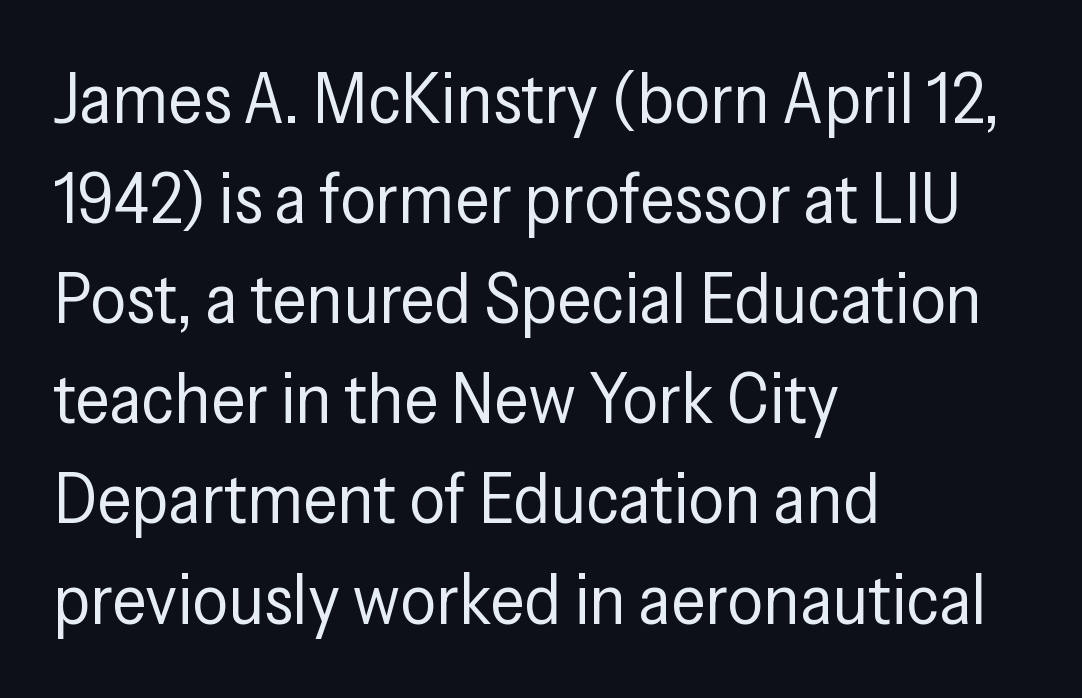
Q: Is the text bold? A: No.
Q: Is the text italic (slanted)? A: No, it is upright.
Q: Is the typeface a serif or a sans-serif typeface? A: Sans-serif.
Q: Is the text underlined? A: No.
Q: How is the paragraph aligned? A: Left-aligned.
Q: Is the spacing between letters normal or unusually wide? A: Normal.
Q: Is the spacing between lines tight, normal or loose? A: Normal.
Q: Width (condensed, normal, or wide)? A: Condensed.
Q: Stroke contrast? A: Low.
Q: x-height? A: Medium.
Q: Monospaced? A: No.
